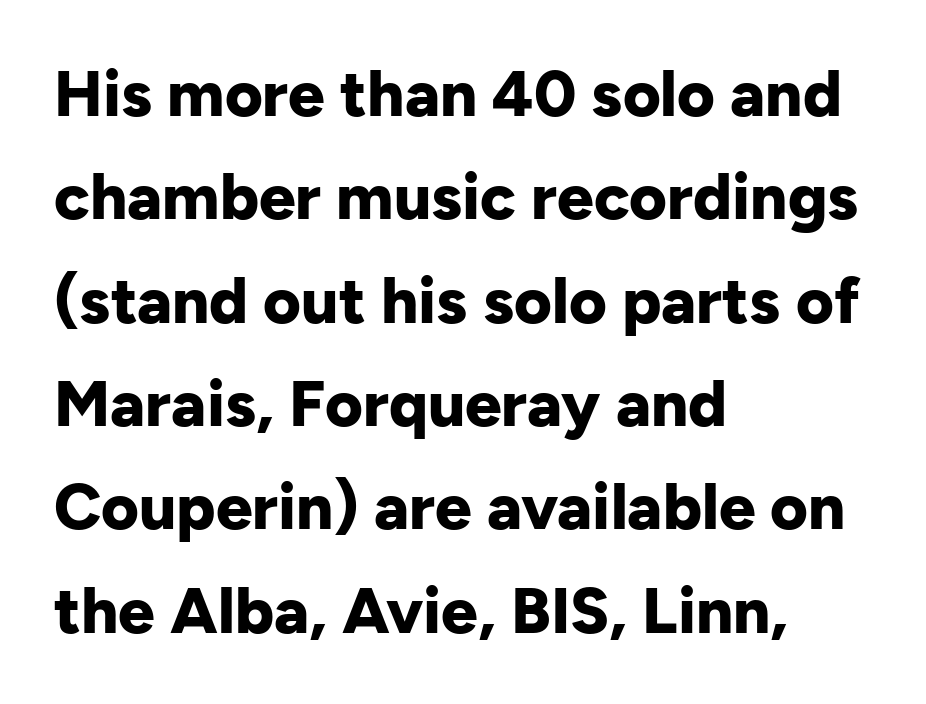
Ascenders rise straight up at ninety degrees. The passage shown has conventional tracking throughout. Is this a sans? Yes — the strokes have no serifs. All the whitespace from short lines collects on the right. The line-height multiplier appears to be the usual default. Varying glyph widths throughout — classic text-font behaviour.
